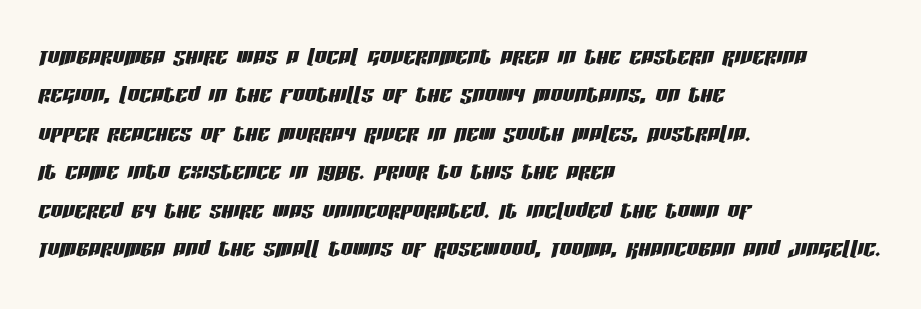
Q: Is the text italic (slanted)? A: Yes, it leans right by about 13 degrees.
Q: Is the text underlined? A: No.
Q: How is the paragraph aligned? A: Left-aligned.
Q: Is the spacing between letters normal or unusually wide? A: Normal.
Q: Is the spacing between lines tight, normal or loose? A: Normal.
Q: Width (condensed, normal, or wide)? A: Condensed.
Q: Stroke contrast? A: Low.
Q: x-height? A: Large.
Q: Monospaced? A: No.
